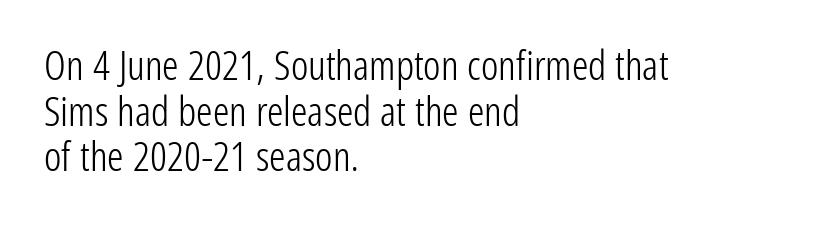
Q: Is the text bold? A: No.
Q: Is the text italic (slanted)? A: No, it is upright.
Q: Is the typeface a serif or a sans-serif typeface? A: Sans-serif.
Q: Is the text underlined? A: No.
Q: How is the paragraph aligned? A: Left-aligned.
Q: Is the spacing between letters normal or unusually wide? A: Normal.
Q: Is the spacing between lines tight, normal or loose? A: Tight.
Q: Width (condensed, normal, or wide)? A: Condensed.
Q: Stroke contrast? A: Low.
Q: x-height? A: Medium.
Q: Monospaced? A: No.
